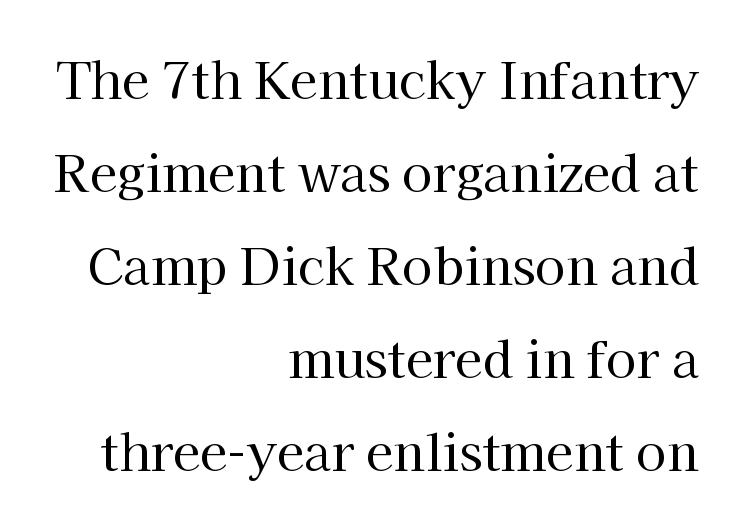
The image shows 50 px regular-weight serif type, upright; set right-aligned, line spacing 1.86x, normal letter spacing, not underlined; high stroke contrast and a medium x-height.
